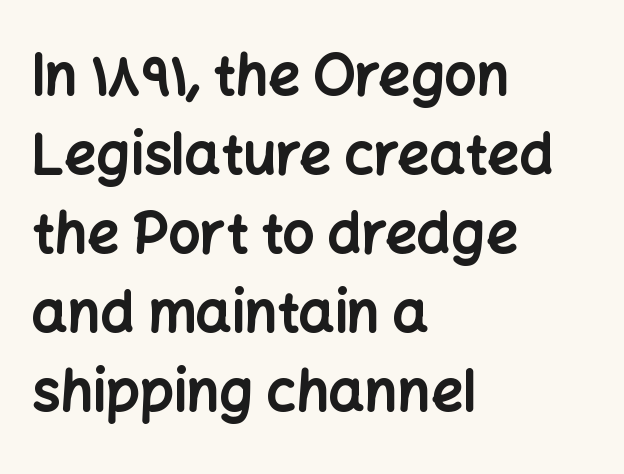
Ascenders rise straight up at ninety degrees. Line starts are locked; line ends wander. Glyph-to-glyph distance matches everyday printed text. Honestly, the row spacing looks completely unremarkable. Set as a true bold cut, around the 700 mark.
